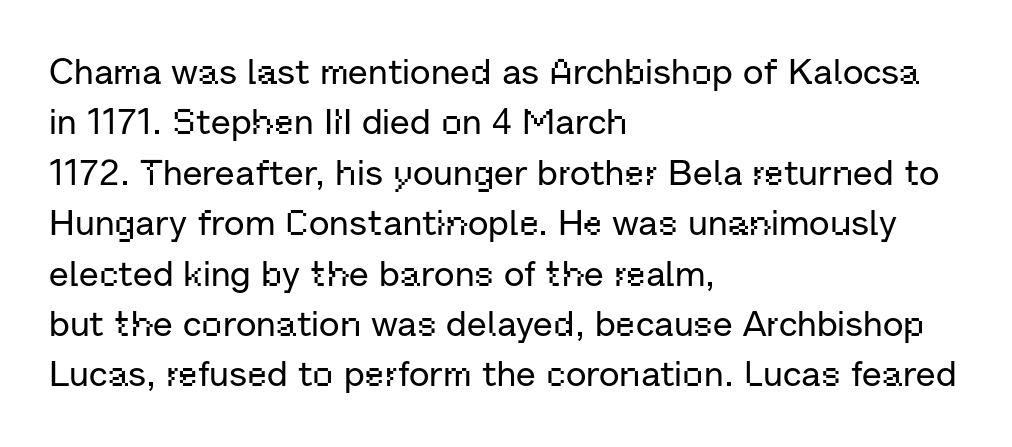
Q: Is the text italic (slanted)? A: No, it is upright.
Q: Is the typeface a serif or a sans-serif typeface? A: Sans-serif.
Q: Is the text underlined? A: No.
Q: How is the paragraph aligned? A: Left-aligned.
Q: Is the spacing between letters normal or unusually wide? A: Normal.
Q: Is the spacing between lines tight, normal or loose? A: Normal.
Q: Width (condensed, normal, or wide)? A: Normal.
Q: Stroke contrast? A: Low.
Q: x-height? A: Medium.
Q: Monospaced? A: No.
